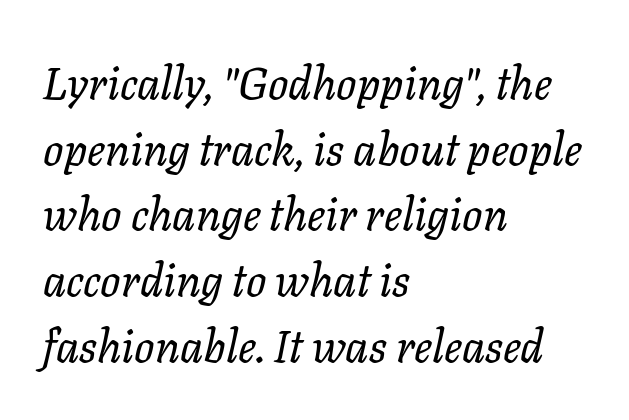
{"italic": "yes", "lean": "right", "slant_degrees": 11, "bold": "no", "weight": "regular", "width": "normal", "stroke_contrast": "low", "x_height": "medium", "monospaced": "no", "underline": "no", "align": "left", "line_spacing": "normal", "line_spacing_ratio": 1.46, "letter_spacing": "normal", "letter_spacing_em": 0.0, "glyph_px": 45}
